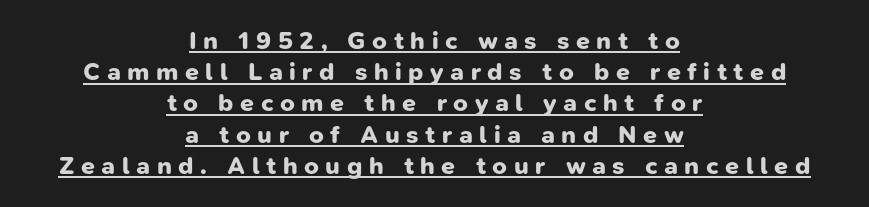
{"bold": "yes", "underline": "yes", "align": "center", "line_spacing": "normal", "line_spacing_ratio": 1.25, "letter_spacing": "wide", "letter_spacing_em": 0.26, "glyph_px": 25}
